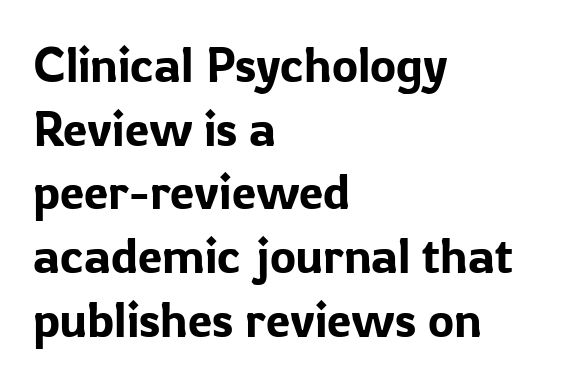
Serif or sans? Sans — the stroke terminals are bare. Posture: upright roman. Type without underlining. If you measured baseline to baseline, you'd find a middling distance. Proportional: the letters do not fall into vertical columns. These lines keep a tight, regular rhythm from letter to letter.
